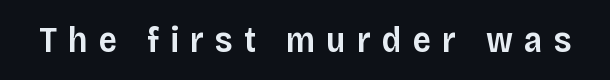
Q: Is the text bold? A: Semi-bold.
Q: Is the text italic (slanted)? A: No, it is upright.
Q: Is the typeface a serif or a sans-serif typeface? A: Sans-serif.
Q: Is the text underlined? A: No.
Q: Is the spacing between letters normal or unusually wide? A: Unusually wide.
Q: Width (condensed, normal, or wide)? A: Normal.
Q: Stroke contrast? A: Low.
Q: x-height? A: Large.
Q: Monospaced? A: No.
